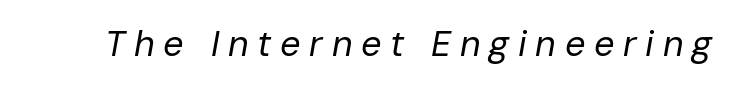
{"italic": "yes", "lean": "right", "slant_degrees": 10, "bold": "no", "weight": "regular", "width": "normal", "stroke_contrast": "low", "x_height": "medium", "monospaced": "no", "underline": "no", "letter_spacing": "wide", "letter_spacing_em": 0.24, "glyph_px": 36}
